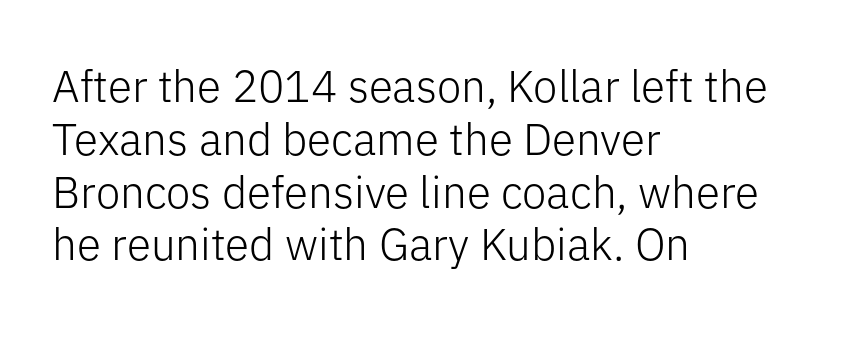
{"serif": "no", "italic": "no", "bold": "no", "weight": "light", "width": "normal", "stroke_contrast": "low", "x_height": "medium", "monospaced": "no", "underline": "no", "align": "left", "line_spacing_ratio": 1.2, "letter_spacing": "normal", "letter_spacing_em": 0.0, "glyph_px": 44}
